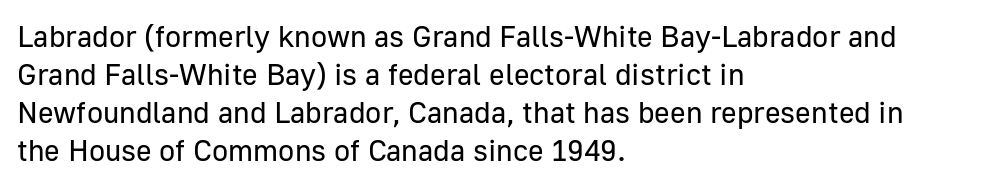
Q: Is the text bold? A: No.
Q: Is the text italic (slanted)? A: No, it is upright.
Q: Is the typeface a serif or a sans-serif typeface? A: Sans-serif.
Q: Is the text underlined? A: No.
Q: How is the paragraph aligned? A: Left-aligned.
Q: Is the spacing between letters normal or unusually wide? A: Normal.
Q: Is the spacing between lines tight, normal or loose? A: Normal.
Q: Width (condensed, normal, or wide)? A: Normal.
Q: Stroke contrast? A: Low.
Q: x-height? A: Medium.
Q: Monospaced? A: No.
